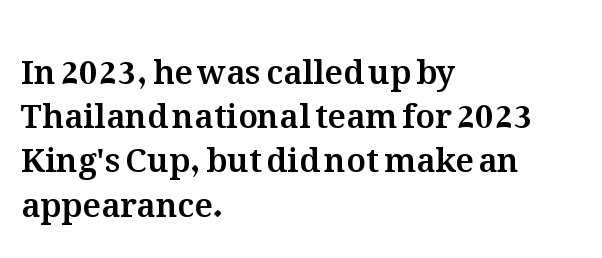
Short note: letters normally spaced. In terms of posture, this sample is upright. The letters advance in unequal steps, a hallmark of proportional type. Beneath every word, the page is bare. A classic flush-left, rag-right setting is used for this passage. Leading: standard.
